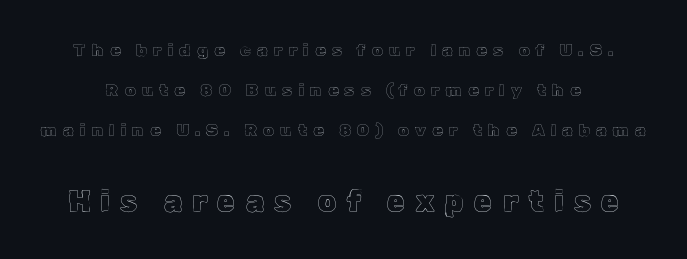
The image shows 29 px text type, upright; set loose line spacing (2.34x), unusually wide letter spacing (+0.36 em), not underlined; the second (bottom) block is 1.71x larger; a medium x-height.
